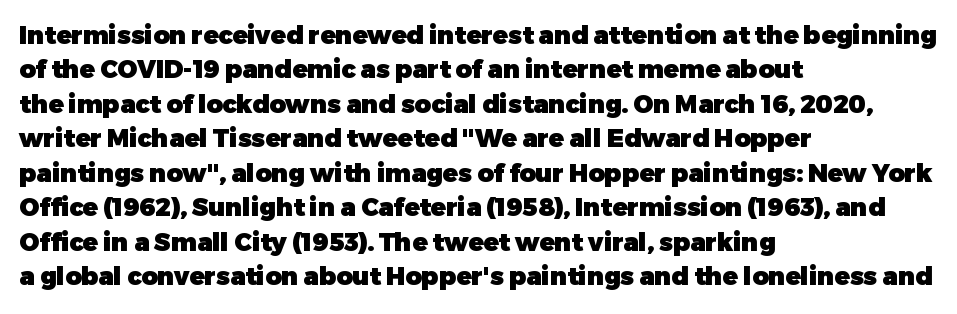
The image shows 25 px bold type, upright; set left-aligned, normal line spacing (1.38x), normal letter spacing, not underlined.
